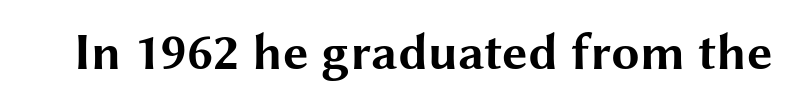
The image shows 51 px bold, wide sans-serif type, upright; set normal letter spacing, not underlined; medium stroke contrast and a medium x-height.
